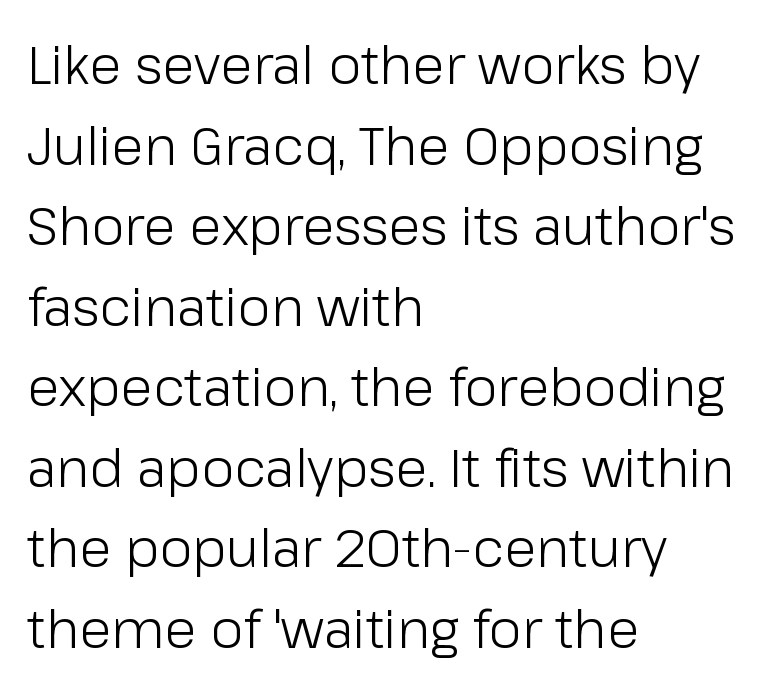
{"serif": "no", "italic": "no", "bold": "no", "weight": "light", "width": "normal", "stroke_contrast": "low", "x_height": "medium", "monospaced": "no", "underline": "no", "align": "left", "line_spacing": "normal", "line_spacing_ratio": 1.52, "letter_spacing": "normal", "letter_spacing_em": 0.0, "glyph_px": 53}
